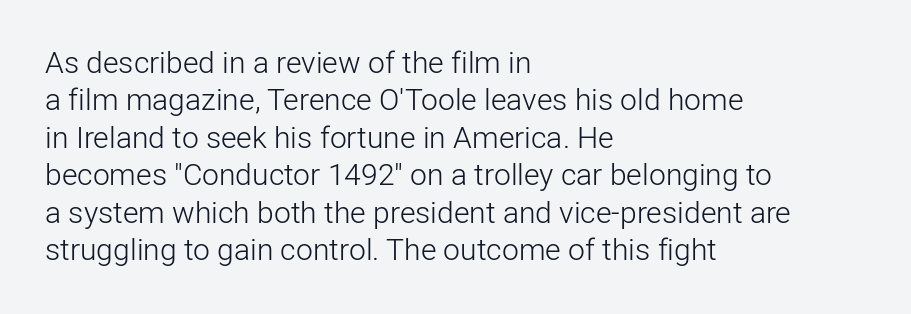
No extra tracking has been applied to these lines. The rendering uses a moderate line-height, typical for paragraphs. The space directly below the letters is spotless. Looks like regular typesetting: each glyph gets only the width it needs.
